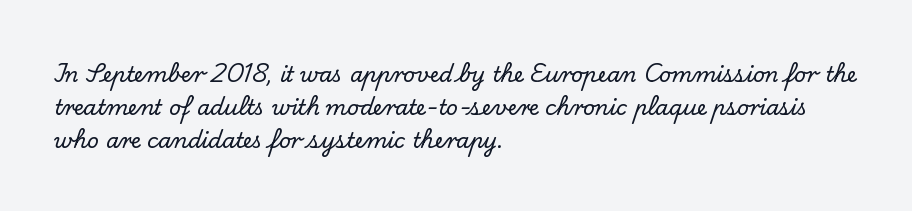
The image shows 21 px text type; set left-aligned, normal line spacing (1.57x), normal letter spacing, not underlined.
